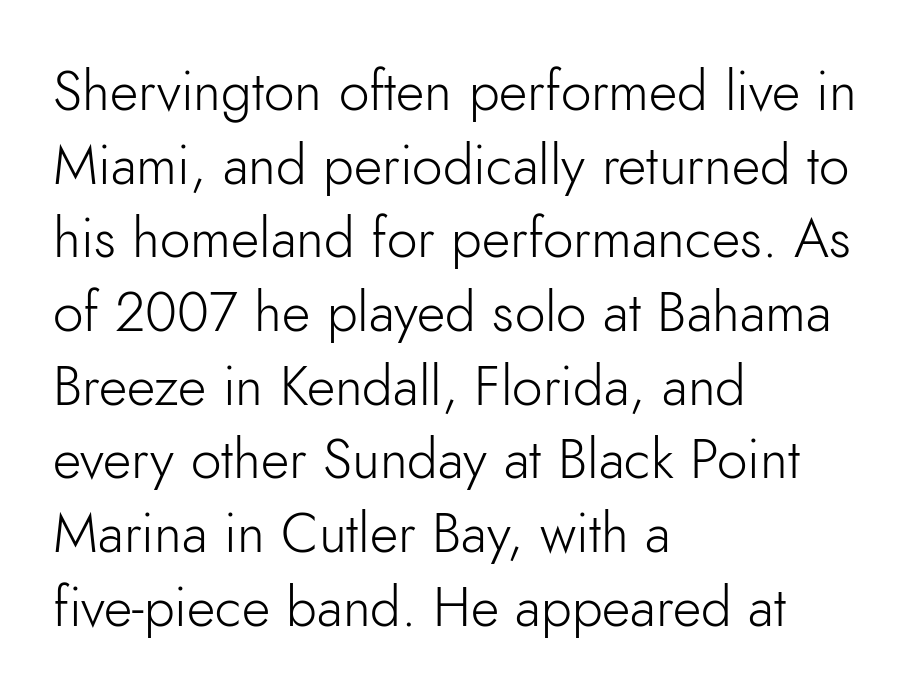
Q: Is the text bold? A: No.
Q: Is the text italic (slanted)? A: No, it is upright.
Q: Is the typeface a serif or a sans-serif typeface? A: Sans-serif.
Q: Is the text underlined? A: No.
Q: How is the paragraph aligned? A: Left-aligned.
Q: Is the spacing between letters normal or unusually wide? A: Normal.
Q: Is the spacing between lines tight, normal or loose? A: Normal.
Q: Width (condensed, normal, or wide)? A: Normal.
Q: Stroke contrast? A: Low.
Q: x-height? A: Small.
Q: Monospaced? A: No.
